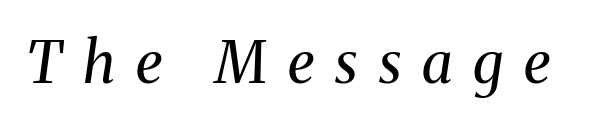
Nothing heavy about these letters — not bold at all. The rendering shows small feet on the letterforms — a serif design. The rendering inserts visible extra space after every character. Has an underline been added? It has not. You can tell it's italic because the verticals aren't actually vertical. The rendering uses natural spacing where letterforms have individual widths.
